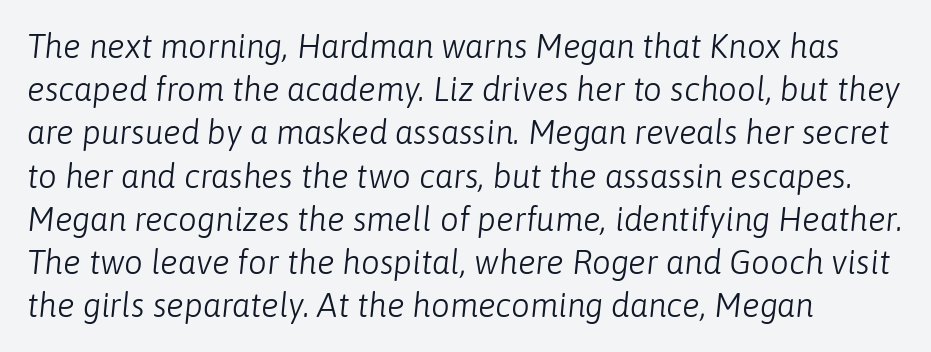
These lines sit exactly where default settings would place them. Alignment: flush left. The string is rendered with underlining switched off. It's the slanting kind of type.
